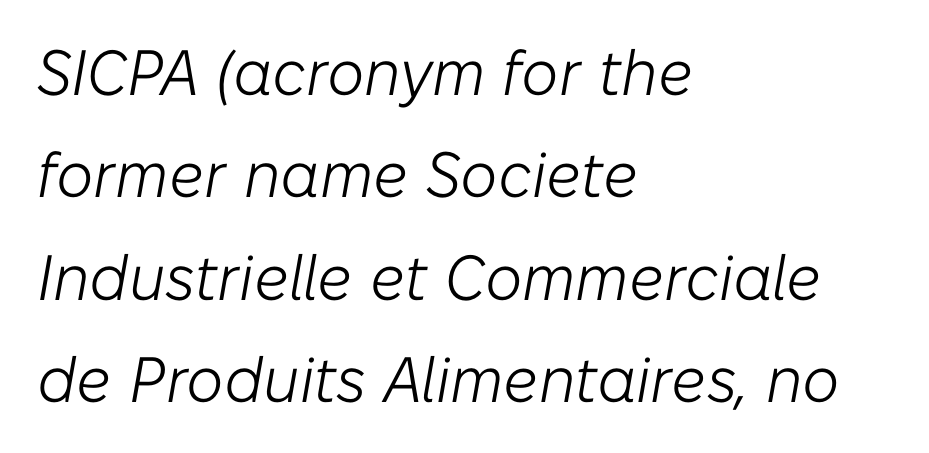
Ink coverage per letter is moderate at most. The horizontal fit of the characters is conventional and even. Descenders hang freely into open space. Italic? Definitely — the glyphs are oblique. The rag falls on the right side of this text block.
